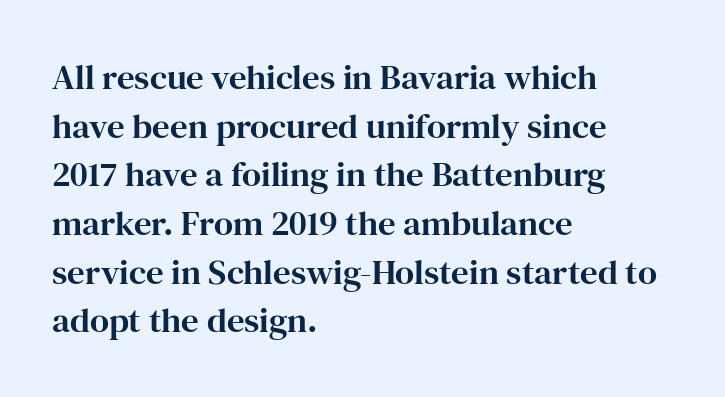
The image shows 35 px serif type, upright; set left-aligned, normal line spacing (1.39x), normal letter spacing, not underlined; high stroke contrast and a medium x-height.
